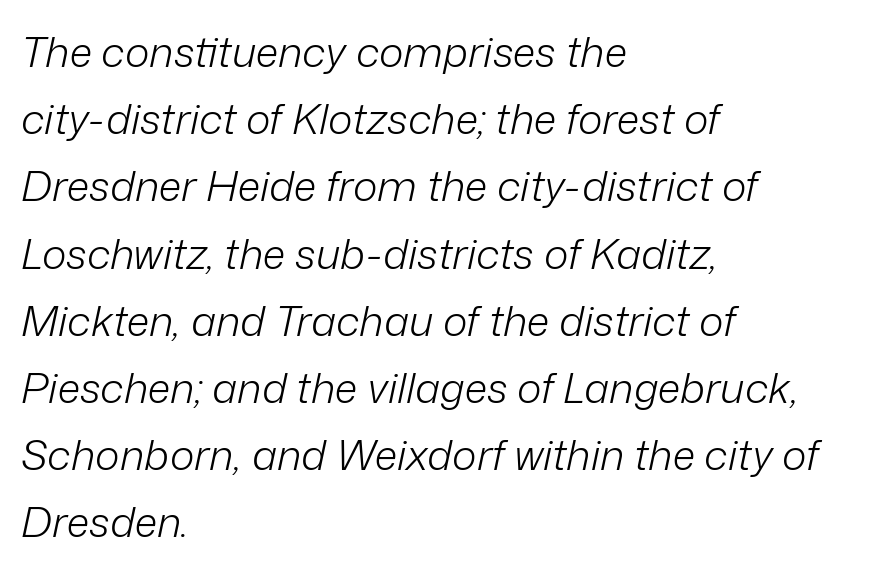
{"italic": "yes", "lean": "right", "slant_degrees": 12, "bold": "no", "weight": "light", "width": "normal", "stroke_contrast": "low", "x_height": "medium", "monospaced": "no", "underline": "no", "align": "left", "line_spacing": "normal", "line_spacing_ratio": 1.6, "letter_spacing": "normal", "letter_spacing_em": 0.0, "glyph_px": 42}
